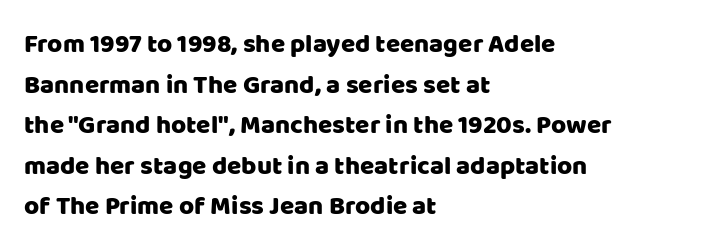
Q: Is the text italic (slanted)? A: No, it is upright.
Q: Is the text underlined? A: No.
Q: How is the paragraph aligned? A: Left-aligned.
Q: Is the spacing between letters normal or unusually wide? A: Normal.
Q: Is the spacing between lines tight, normal or loose? A: Normal.
